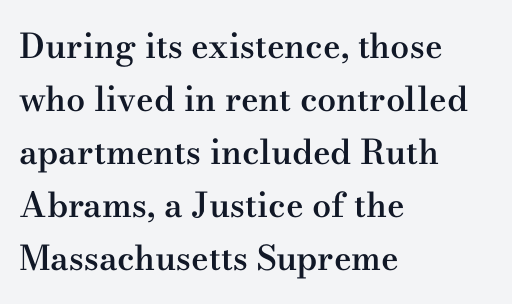
The image shows 34 px semibold, wide serif type, upright; set left-aligned, normal line spacing (1.56x), normal letter spacing, not underlined; medium stroke contrast and a small x-height.
